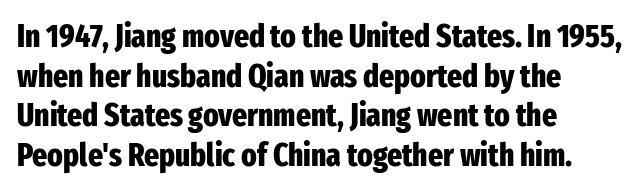
The area under the type is left untouched. Varying glyph widths throughout — classic text-font behaviour. No feet cap the strokes, marking this as sans-serif type. The sample has been set heavy, in full bold.
